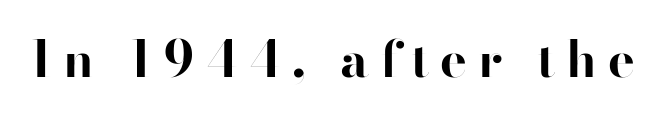
{"serif": "no", "italic": "no", "bold": "yes", "weight": "bold", "width": "normal", "stroke_contrast": "high", "x_height": "small", "monospaced": "no", "underline": "no", "letter_spacing": "wide", "letter_spacing_em": 0.22, "glyph_px": 50}
